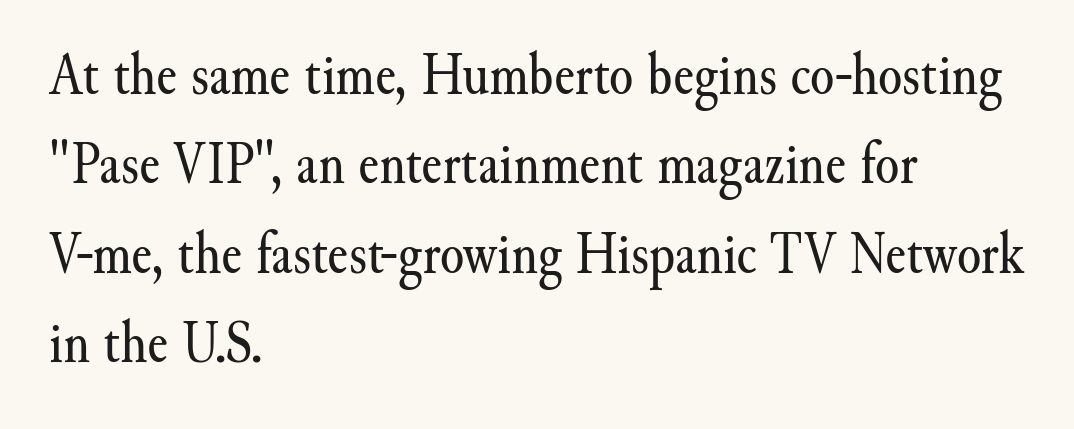
Q: Is the text bold? A: No.
Q: Is the text italic (slanted)? A: No, it is upright.
Q: Is the typeface a serif or a sans-serif typeface? A: Serif.
Q: Is the text underlined? A: No.
Q: How is the paragraph aligned? A: Left-aligned.
Q: Is the spacing between letters normal or unusually wide? A: Normal.
Q: Is the spacing between lines tight, normal or loose? A: Normal.
Q: Width (condensed, normal, or wide)? A: Normal.
Q: Stroke contrast? A: Medium.
Q: x-height? A: Small.
Q: Monospaced? A: No.
